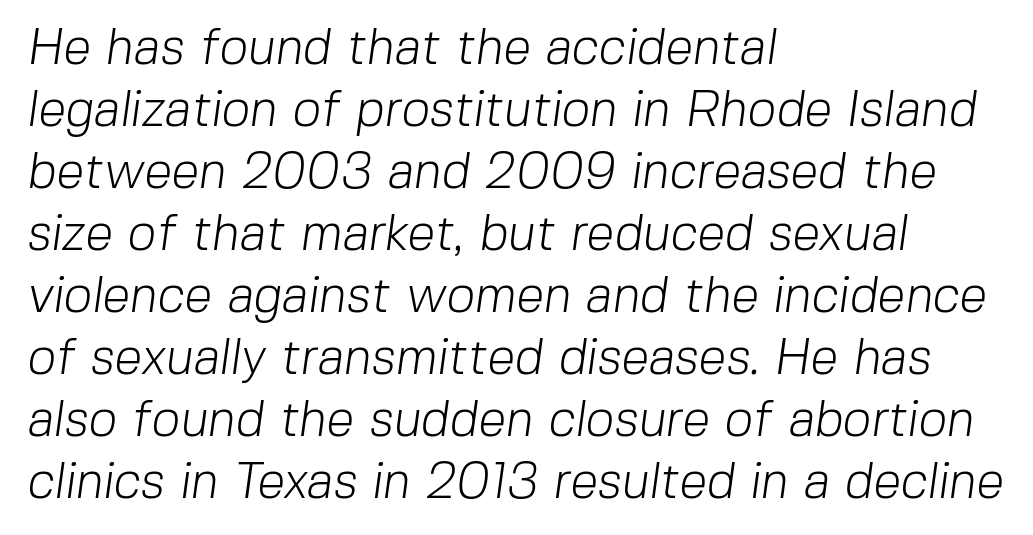
Q: Is the text bold? A: No.
Q: Is the typeface a serif or a sans-serif typeface? A: Sans-serif.
Q: Is the text underlined? A: No.
Q: How is the paragraph aligned? A: Left-aligned.
Q: Is the spacing between letters normal or unusually wide? A: Normal.
Q: Width (condensed, normal, or wide)? A: Normal.
Q: Stroke contrast? A: Low.
Q: x-height? A: Medium.
Q: Monospaced? A: No.
